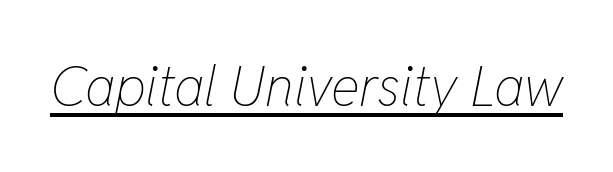
The image shows 55 px thin, condensed type, italic (leaning right); set normal letter spacing, underlined; low stroke contrast and a medium x-height.
